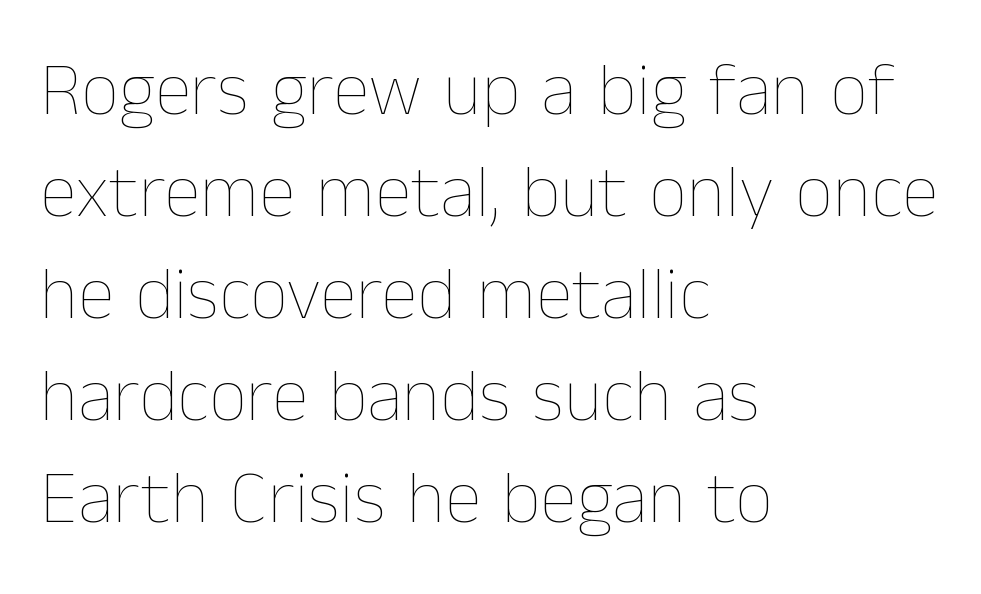
{"italic": "no", "bold": "no", "weight": "thin", "width": "normal", "stroke_contrast": "low", "x_height": "medium", "monospaced": "no", "underline": "no", "align": "left", "line_spacing": "normal", "line_spacing_ratio": 1.36, "letter_spacing": "normal", "letter_spacing_em": 0.0, "glyph_px": 75}
